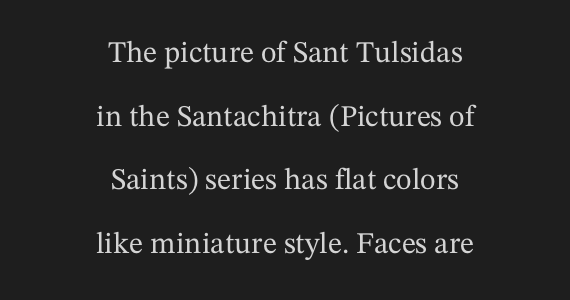
Regarding leading, the lines here are spaced well apart. Does the copy run flush right? No — it is centered line by line. Words float on clear page, feet unadorned. The letters stand upright; this is a roman face.
